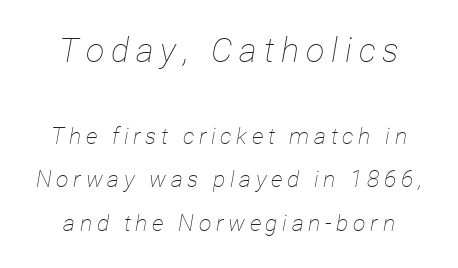
Honestly, the rows look like they've been pulled way apart. Compare the two chunks: the upper has the greater cap height. This rendering widens character spacing well past its baseline value. Decoration check: the copy has no underline.
